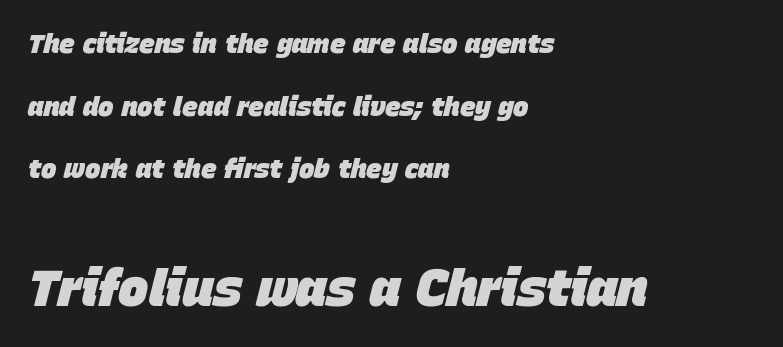
The image shows 51 px heavy type, italic (leaning right); set left-aligned, loose line spacing (2.41x), normal letter spacing, not underlined; the second (bottom) block is 1.96x larger; low stroke contrast and a large x-height.
